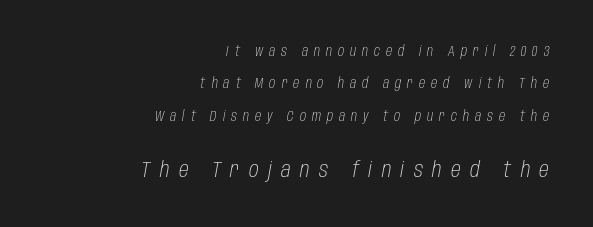
{"italic": "yes", "lean": "right", "slant_degrees": 10, "bold": "no", "underline": "no", "align": "right", "line_spacing": "loose", "line_spacing_ratio": 2.31, "letter_spacing": "wide", "letter_spacing_em": 0.43, "larger_block": "second", "size_ratio": 1.57, "glyph_px": 22}
